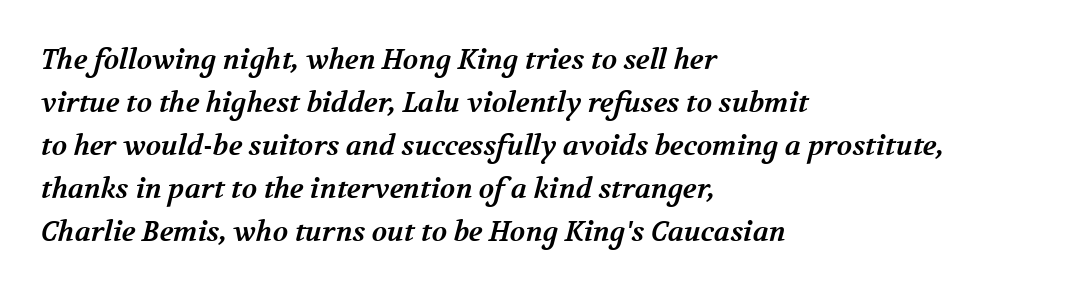
The passage shown is not underscored anywhere. Regarding serifs, this sample has them. Strong, thick strokes mark this as bold type. In terms of letterspacing, this is plain default setting. The paragraph shown leans on its left margin. Character widths vary here, with narrow letters taking less room than wide ones.
